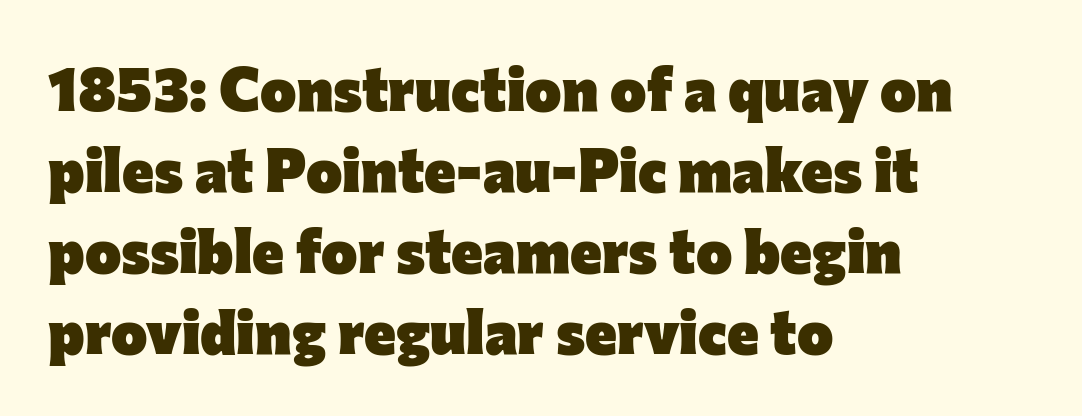
Is the letter spacing exaggerated? No — it looks like the ordinary default. Successive baselines arrive at the customary interval. Upright lettering throughout. The letters are bold, with thick, heavy strokes. Does the type have serifs? No, each stem ends abruptly. Proportional: the letters do not fall into vertical columns.
